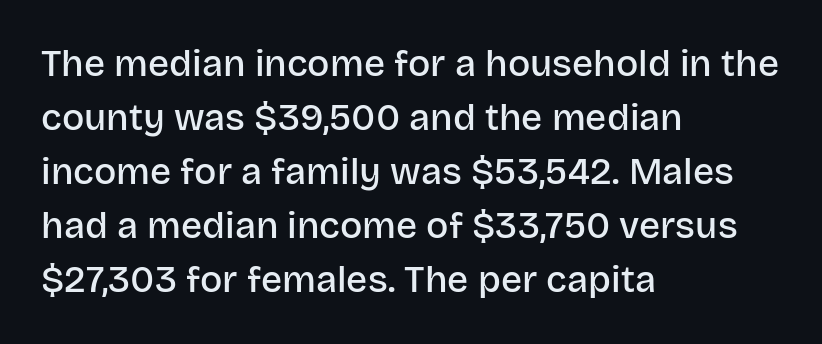
{"serif": "no", "italic": "no", "bold": "semi", "weight": "semibold", "width": "normal", "stroke_contrast": "low", "x_height": "large", "monospaced": "no", "underline": "no", "align": "left", "line_spacing": "normal", "line_spacing_ratio": 1.46, "letter_spacing": "normal", "letter_spacing_em": 0.0, "glyph_px": 37}
